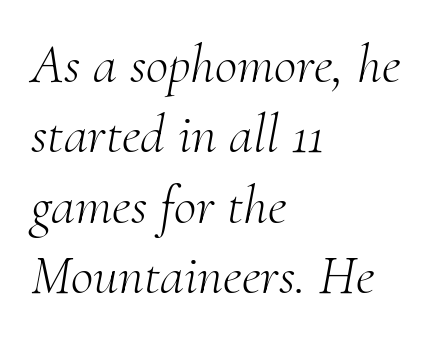
This is not heavy type; no bold has been used. Words appear dense and cohesive because spacing is normal. Note: serifs present on the glyphs. Horizontal alignment here is leftward, the default for most running prose.
